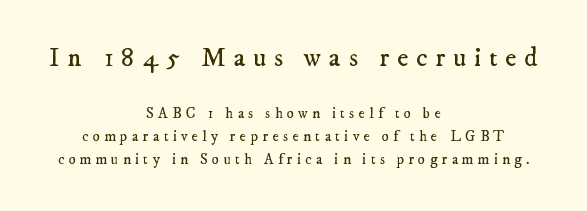
Type without underlining. Is the type heavy? It reads as light-to-regular instead. Does the leading feel generous? No, just average. The rendering inserts visible extra space after every character.
